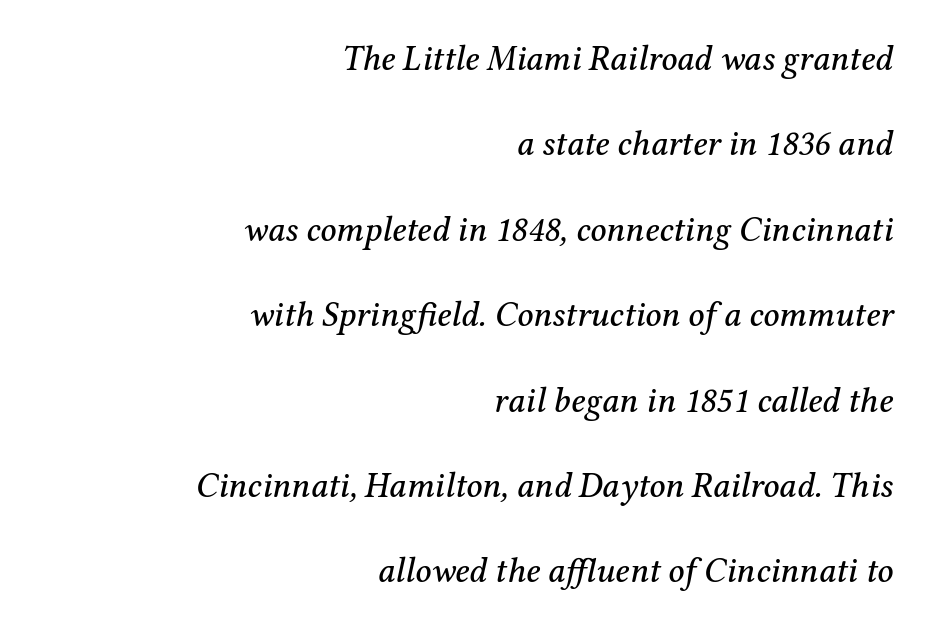
{"serif": "yes", "italic": "yes", "lean": "right", "slant_degrees": 12, "width": "normal", "stroke_contrast": "medium", "x_height": "medium", "monospaced": "no", "underline": "no", "align": "right", "line_spacing": "loose", "line_spacing_ratio": 2.44, "letter_spacing": "normal", "letter_spacing_em": 0.0, "glyph_px": 35}
